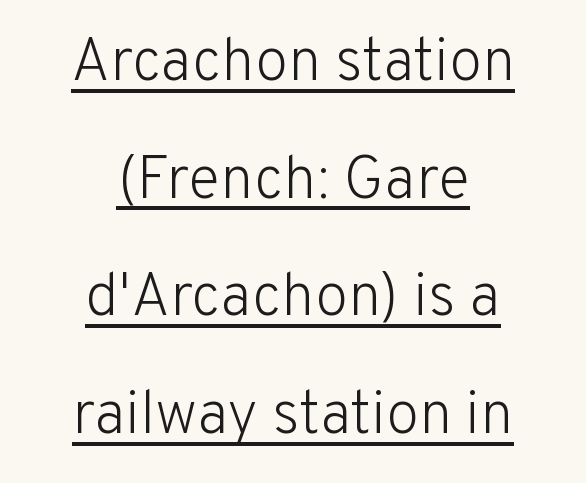
The image shows 60 px light sans-serif type, upright; set centered, loose line spacing (1.96x), normal letter spacing, underlined; low stroke contrast and a medium x-height.
